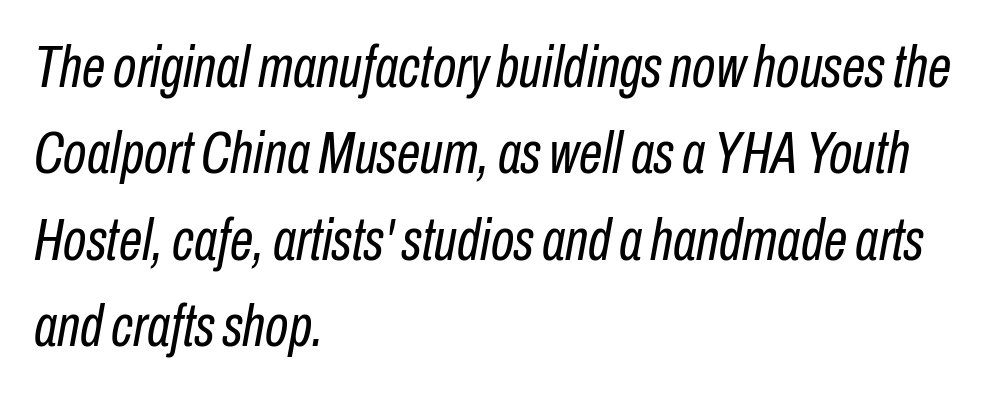
Characters follow at the spacing the type designer built in. Decoration check: the copy has no underline. Alignment: flush left. Students, observe: this is what conventionally led text looks like. The face used here is proportionally spaced, like ordinary book or web type.
